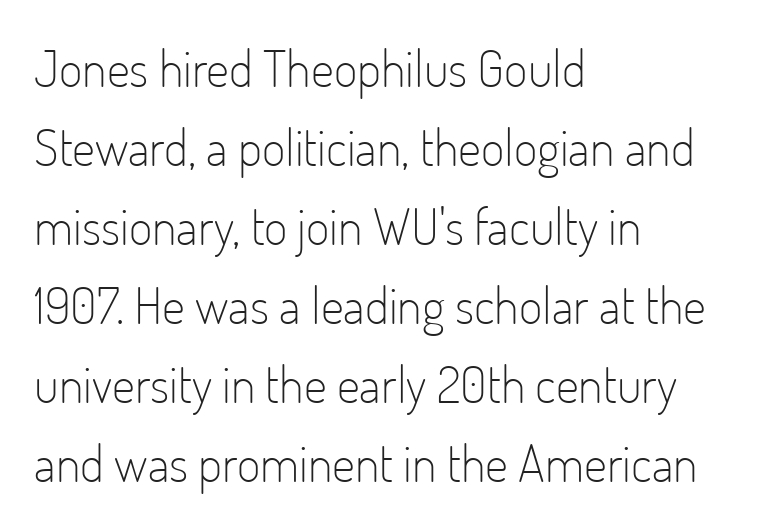
Q: Is the text bold? A: No.
Q: Is the text italic (slanted)? A: No, it is upright.
Q: Is the typeface a serif or a sans-serif typeface? A: Sans-serif.
Q: Is the text underlined? A: No.
Q: How is the paragraph aligned? A: Left-aligned.
Q: Is the spacing between letters normal or unusually wide? A: Normal.
Q: Is the spacing between lines tight, normal or loose? A: Normal.
Q: Width (condensed, normal, or wide)? A: Condensed.
Q: Stroke contrast? A: Low.
Q: x-height? A: Small.
Q: Monospaced? A: No.
